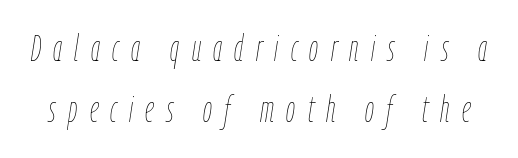
The image shows 36 px thin, condensed type, italic (leaning right); set normal line spacing (1.7x), unusually wide letter spacing (+0.34 em), not underlined; low stroke contrast and a medium x-height.
